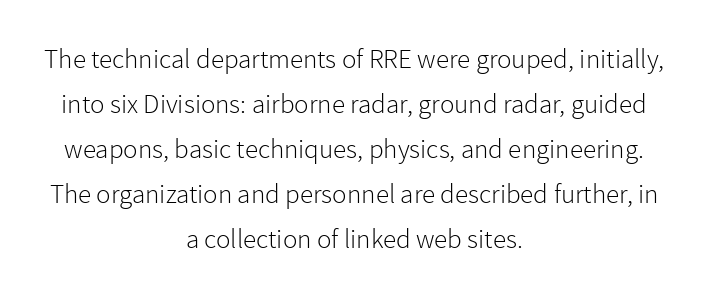
The image shows 27 px text type, upright; set centered, normal line spacing (1.67x), normal letter spacing, not underlined.
